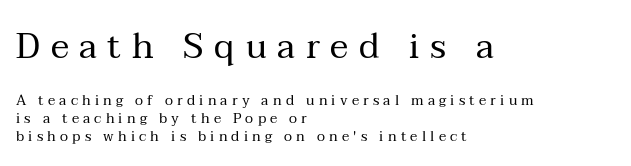
{"serif": "yes", "italic": "no", "bold": "no", "weight": "regular", "width": "normal", "stroke_contrast": "medium", "x_height": "medium", "monospaced": "no", "underline": "no", "align": "left", "line_spacing": "normal", "line_spacing_ratio": 1.27, "letter_spacing": "wide", "letter_spacing_em": 0.3, "larger_block": "first", "size_ratio": 2.5, "glyph_px": 35}
